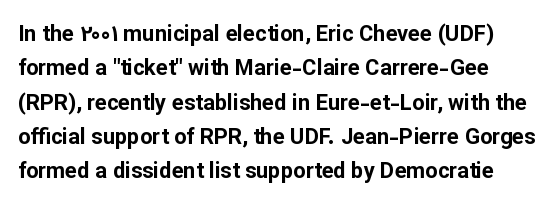
The image shows 22 px bold type, upright; set normal line spacing (1.56x), normal letter spacing, not underlined.
